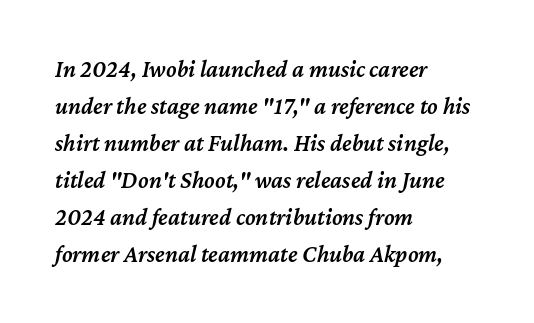
Q: Is the text bold? A: Semi-bold.
Q: Is the text italic (slanted)? A: Yes, it leans right by about 12 degrees.
Q: Is the text underlined? A: No.
Q: How is the paragraph aligned? A: Left-aligned.
Q: Is the spacing between letters normal or unusually wide? A: Normal.
Q: Is the spacing between lines tight, normal or loose? A: Normal.
